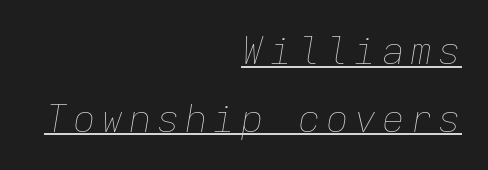
Q: Is the text bold? A: No.
Q: Is the text italic (slanted)? A: Yes, it leans right by about 9 degrees.
Q: Is the text underlined? A: Yes.
Q: How is the paragraph aligned? A: Right-aligned.
Q: Width (condensed, normal, or wide)? A: Normal.
Q: Stroke contrast? A: Low.
Q: x-height? A: Medium.
Q: Monospaced? A: Yes.
